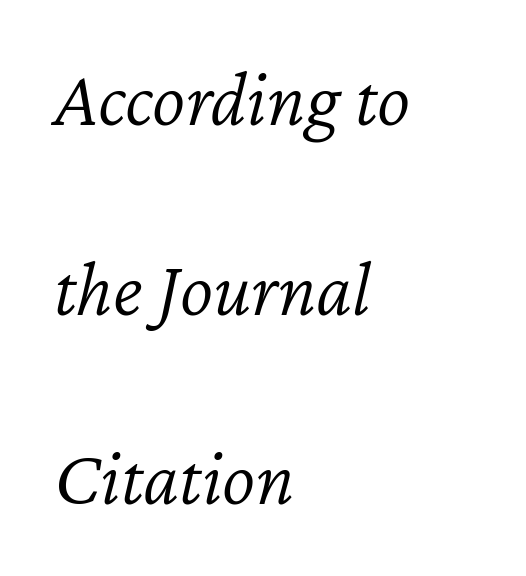
The image shows 79 px light type, italic (leaning right); set left-aligned, loose line spacing (2.4x), normal letter spacing, not underlined; low stroke contrast and a medium x-height.
